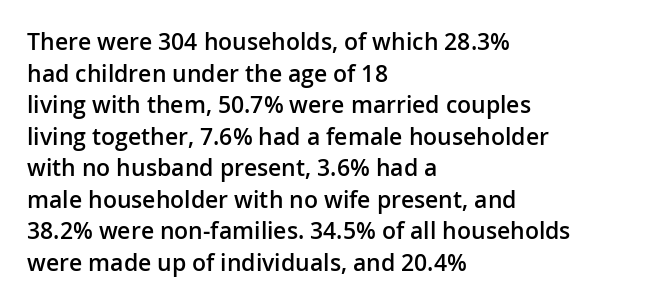
Q: Is the text bold? A: Semi-bold.
Q: Is the text italic (slanted)? A: No, it is upright.
Q: Is the text underlined? A: No.
Q: How is the paragraph aligned? A: Left-aligned.
Q: Is the spacing between letters normal or unusually wide? A: Normal.
Q: Is the spacing between lines tight, normal or loose? A: Normal.
